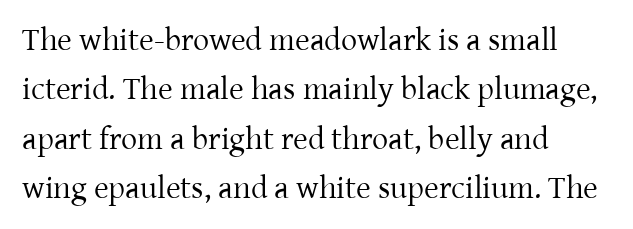
The image shows 32 px regular-weight serif type, upright; set left-aligned, normal line spacing (1.54x), normal letter spacing, not underlined; low stroke contrast and a medium x-height.
